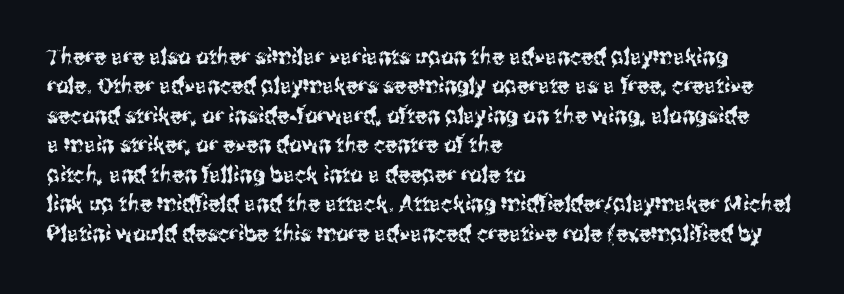
{"italic": "no", "underline": "no", "align": "left", "line_spacing": "normal", "line_spacing_ratio": 1.34, "letter_spacing": "normal", "letter_spacing_em": 0.0, "glyph_px": 22}
